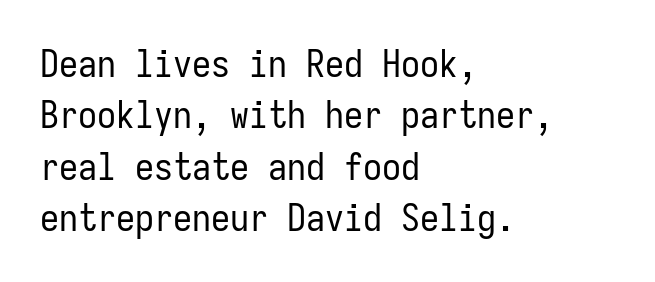
In terms of letterspacing, this is plain default setting. The passage shown stacks its lines at a standard gap. The setting favours the left margin, as ordinary paragraphs usually do. Compared with a typical body face, this is equally light or lighter still.
